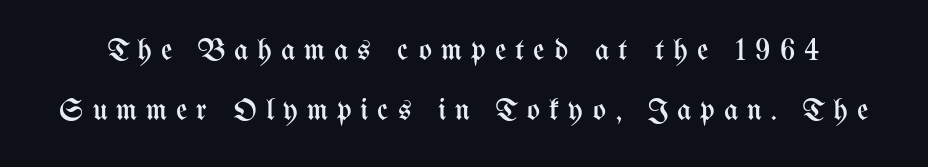
The image shows 31 px regular-weight, condensed type, upright; set loose line spacing (1.95x), unusually wide letter spacing (+0.29 em), not underlined; medium stroke contrast and a medium x-height.
